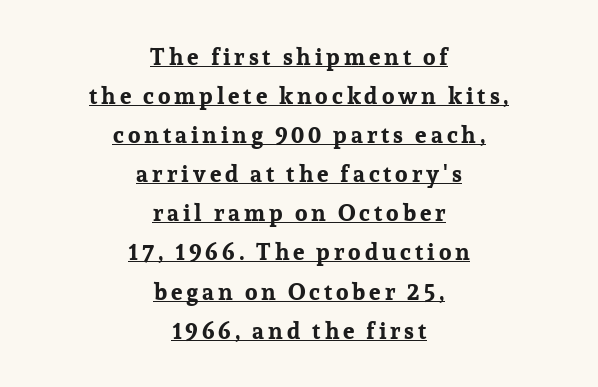
Typesetter's note: full bold, strokes at maximum text heaviness. Evenly set lines give the paragraph a standard silhouette. Students, observe the line beneath the letters — that is underlining. Posture: upright roman.
